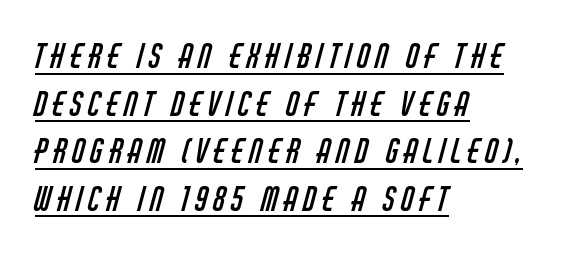
Q: Is the text bold? A: No.
Q: Is the typeface a serif or a sans-serif typeface? A: Sans-serif.
Q: Is the text underlined? A: Yes.
Q: How is the paragraph aligned? A: Left-aligned.
Q: Is the spacing between lines tight, normal or loose? A: Normal.
Q: Width (condensed, normal, or wide)? A: Condensed.
Q: Stroke contrast? A: Low.
Q: x-height? A: Large.
Q: Monospaced? A: No.
